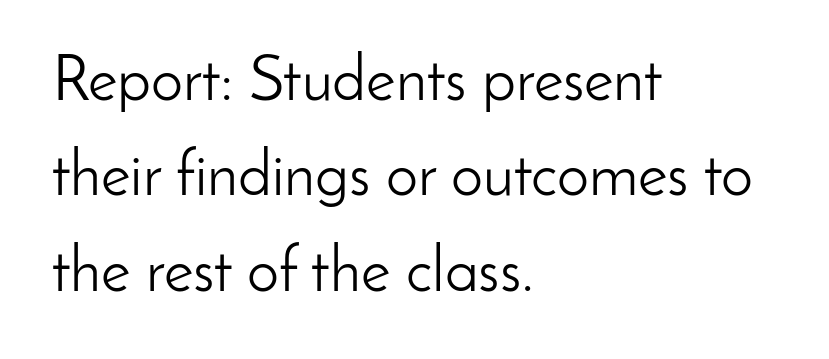
{"serif": "no", "italic": "no", "bold": "no", "weight": "light", "width": "normal", "stroke_contrast": "low", "x_height": "small", "monospaced": "no", "underline": "no", "align": "left", "line_spacing": "normal", "line_spacing_ratio": 1.49, "letter_spacing": "normal", "letter_spacing_em": 0.0, "glyph_px": 64}
